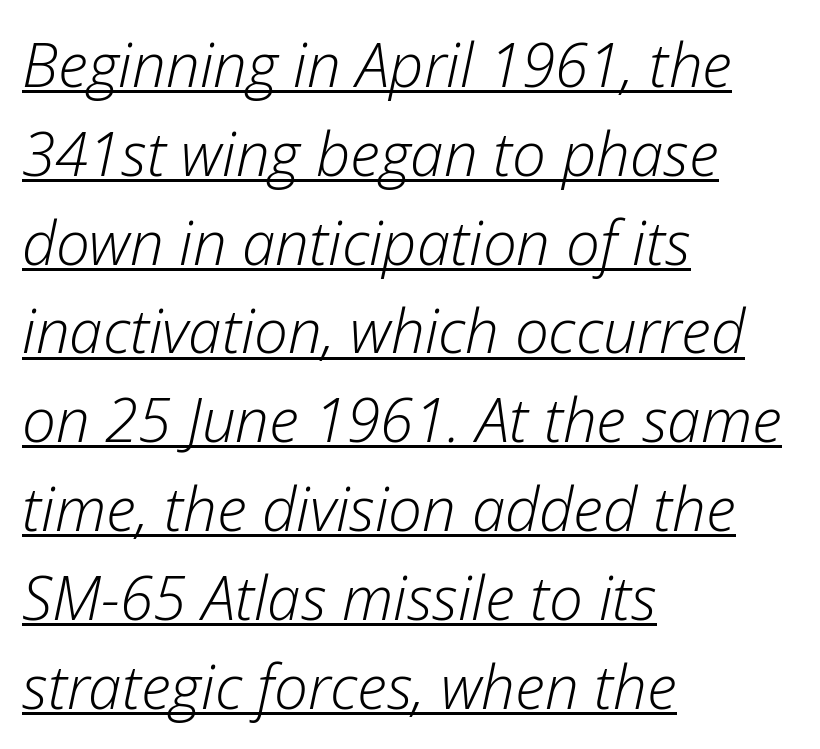
The image shows 60 px light type, italic (leaning right); set left-aligned, normal line spacing (1.48x), normal letter spacing, underlined; low stroke contrast and a medium x-height.
